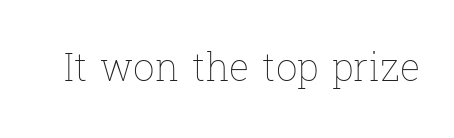
Is this a fixed-width face? No — the glyphs have proportional, varying widths. Each stroke keeps to a modest, everyday thickness or less. A typesetter would mark this as roman, not italic. Clear beneath every line of the passage. No extra tracking has been applied to these lines.
